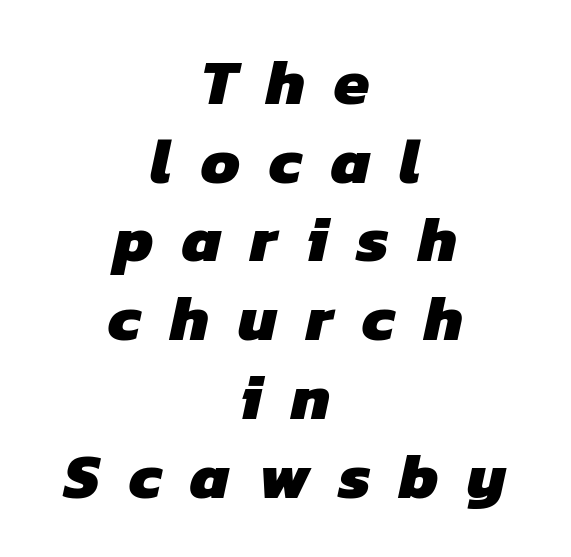
Q: Is the text bold? A: Yes.
Q: Is the typeface a serif or a sans-serif typeface? A: Sans-serif.
Q: Is the text underlined? A: No.
Q: How is the paragraph aligned? A: Centered.
Q: Is the spacing between letters normal or unusually wide? A: Unusually wide.
Q: Width (condensed, normal, or wide)? A: Normal.
Q: Stroke contrast? A: Low.
Q: x-height? A: Medium.
Q: Monospaced? A: No.
